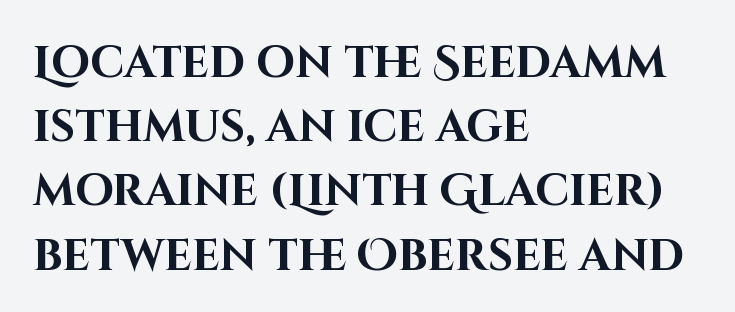
Quick note: underline off. The typography opts for an upright posture over an oblique one. A dark, heavy texture on the line: the type is bold. The passage shown is typed in a proportional face where columns would drift. Type style note: lacks serifs. Tracking value appears to be zero — textbook default spacing.
